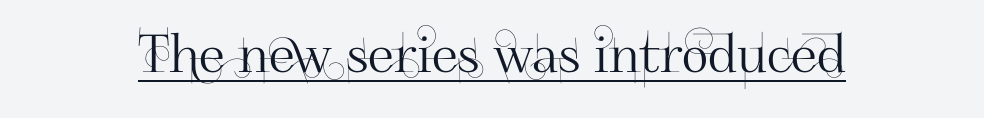
Default kerning and tracking; the words read as compact shapes. Check the space under the baseline: a stroke is drawn there. This sample uses a sans-serif face. The lettering holds an erect, upright posture throughout. A typesetter would call this proportional, since set widths differ per character.
